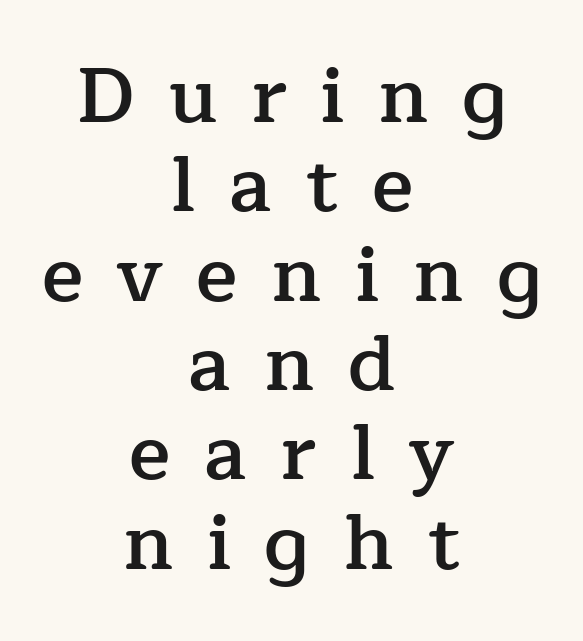
Q: Is the text bold? A: Semi-bold.
Q: Is the text italic (slanted)? A: No, it is upright.
Q: Is the typeface a serif or a sans-serif typeface? A: Serif.
Q: Is the text underlined? A: No.
Q: How is the paragraph aligned? A: Centered.
Q: Is the spacing between letters normal or unusually wide? A: Unusually wide.
Q: Width (condensed, normal, or wide)? A: Normal.
Q: Stroke contrast? A: Low.
Q: x-height? A: Medium.
Q: Monospaced? A: No.
